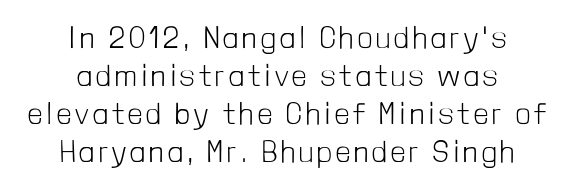
The image shows 31 px light, condensed sans-serif type, upright; set centered, line spacing 1.23x, not underlined; low stroke contrast and a medium x-height.
